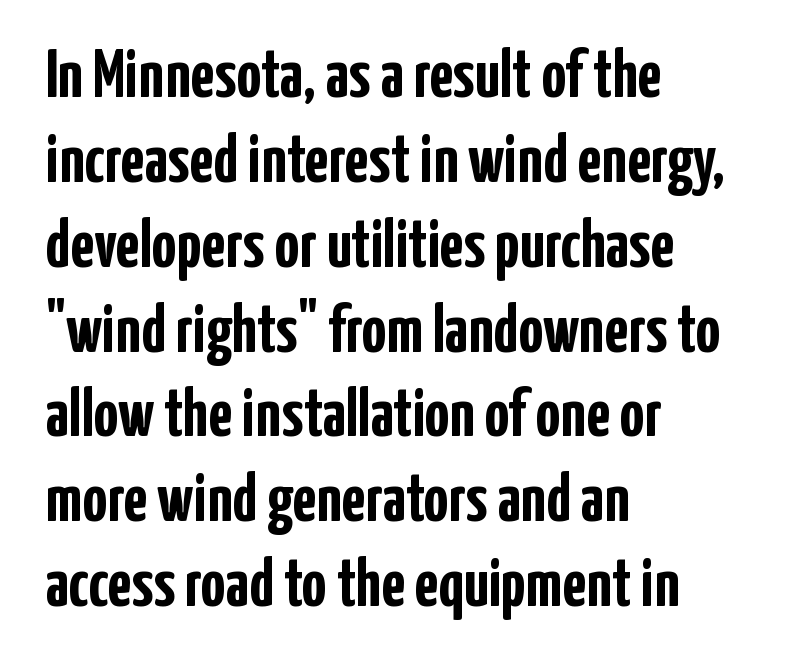
The letters advance in unequal steps, a hallmark of proportional type. Look at the stroke-to-counter ratio: heavy, a bold. This is roman type, the default non-slanted kind. Stroke terminals: plain, sans-serif.
